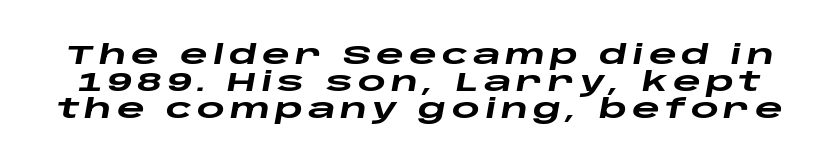
{"italic": "yes", "lean": "right", "slant_degrees": 10, "bold": "yes", "underline": "no", "line_spacing": "tight", "line_spacing_ratio": 1.0, "glyph_px": 27}
